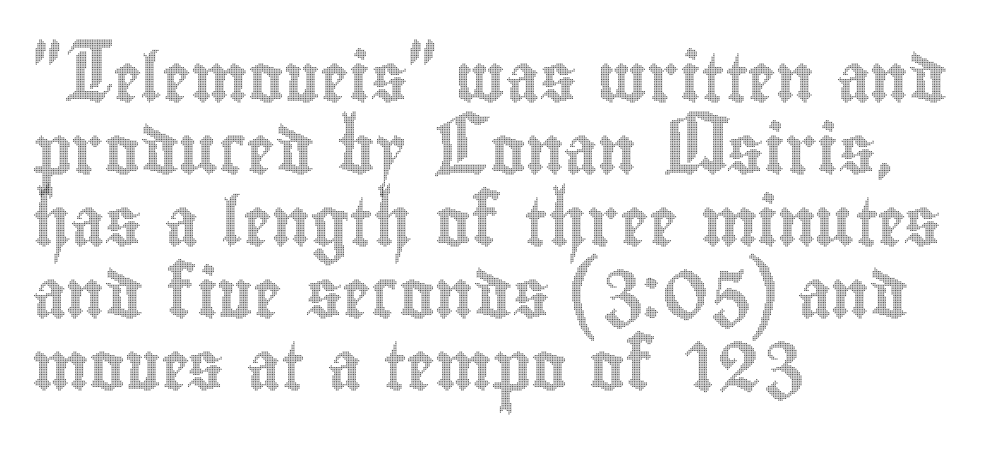
The image shows 48 px condensed type, upright; set left-aligned, normal line spacing (1.5x), normal letter spacing, not underlined; a small x-height.
